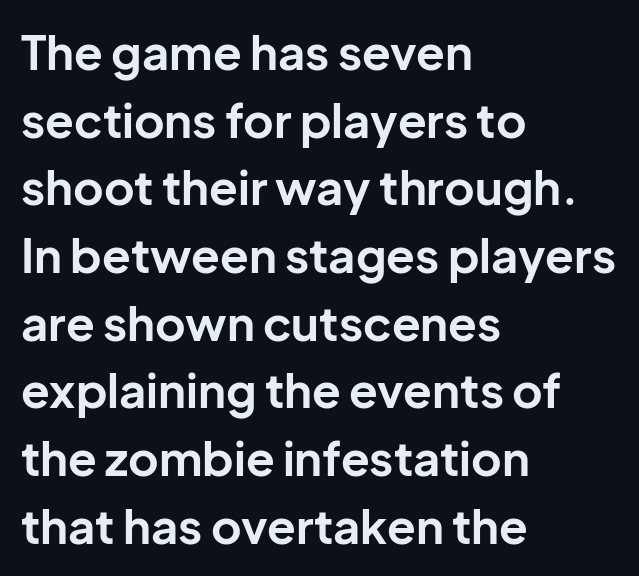
The image shows 47 px bold sans-serif type, upright; set left-aligned, normal line spacing (1.44x), normal letter spacing, not underlined; low stroke contrast and a medium x-height.
